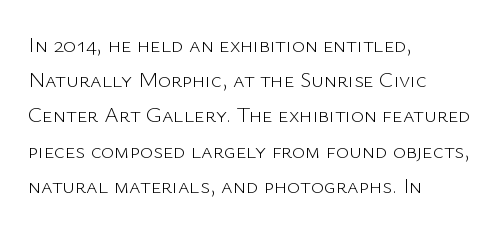
Q: Is the text bold? A: No.
Q: Is the text italic (slanted)? A: No, it is upright.
Q: Is the text underlined? A: No.
Q: How is the paragraph aligned? A: Left-aligned.
Q: Is the spacing between letters normal or unusually wide? A: Normal.
Q: Is the spacing between lines tight, normal or loose? A: Normal.
